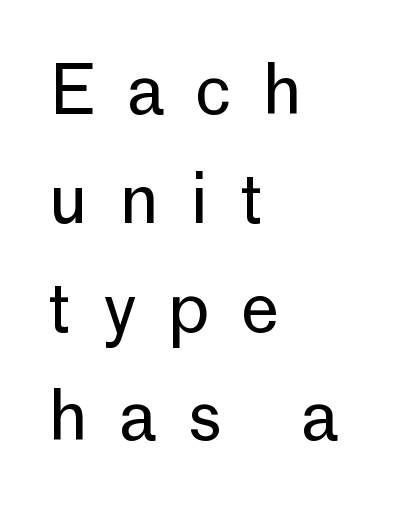
Normally led — the rows are evenly, conventionally spaced. No feet cap the strokes, marking this as sans-serif type. Display-style spreading of the glyphs; the letterfit is very open. The paragraph shown leans on its left margin. The words here are not underlined.
